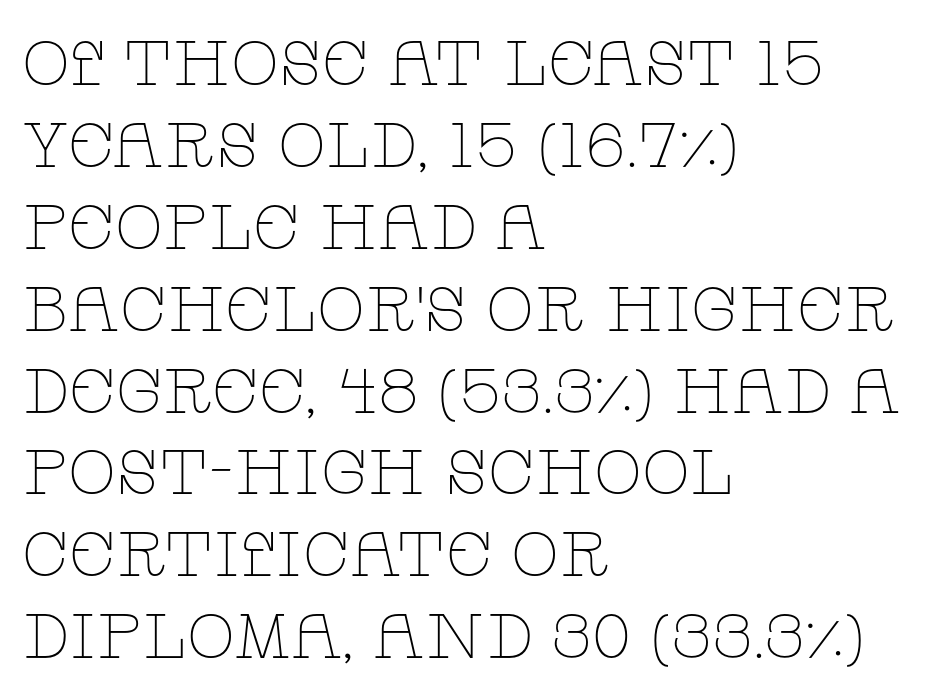
{"serif": "yes", "italic": "no", "bold": "no", "weight": "thin", "width": "wide", "stroke_contrast": "low", "x_height": "large", "monospaced": "no", "underline": "no", "align": "left", "line_spacing": "normal", "line_spacing_ratio": 1.3, "letter_spacing": "normal", "letter_spacing_em": 0.0, "glyph_px": 63}
